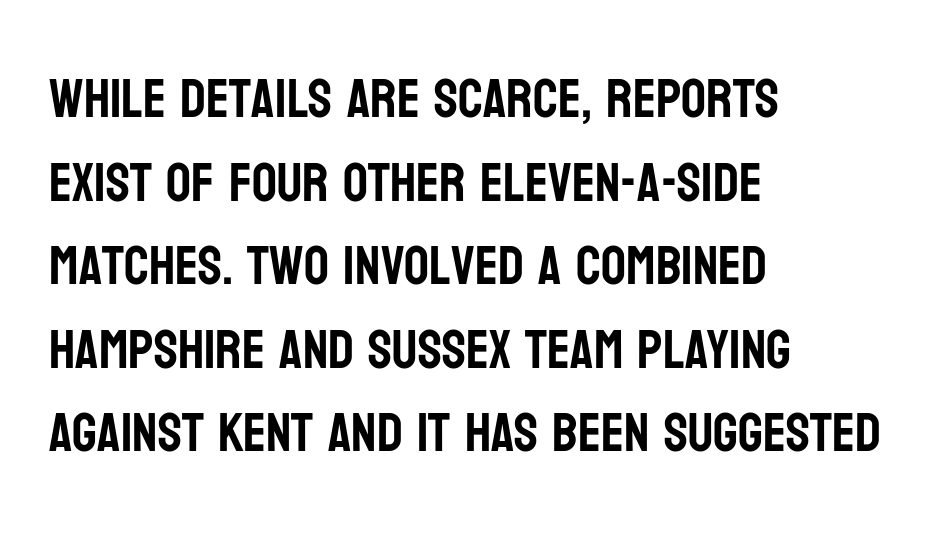
{"serif": "no", "italic": "no", "width": "condensed", "stroke_contrast": "low", "x_height": "large", "monospaced": "no", "underline": "no", "align": "left", "line_spacing": "normal", "line_spacing_ratio": 1.52, "letter_spacing": "normal", "letter_spacing_em": 0.0, "glyph_px": 55}
